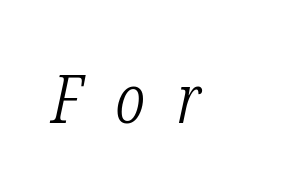
The image shows 67 px light, condensed serif type, italic (leaning right); set unusually wide letter spacing (+0.49 em), not underlined; low stroke contrast and a medium x-height.
